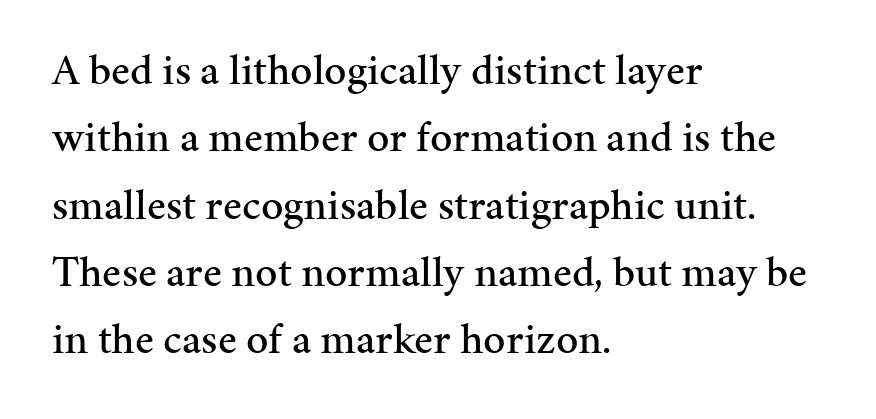
Q: Is the text italic (slanted)? A: No, it is upright.
Q: Is the typeface a serif or a sans-serif typeface? A: Serif.
Q: Is the text underlined? A: No.
Q: How is the paragraph aligned? A: Left-aligned.
Q: Is the spacing between letters normal or unusually wide? A: Normal.
Q: Is the spacing between lines tight, normal or loose? A: Normal.
Q: Width (condensed, normal, or wide)? A: Normal.
Q: Stroke contrast? A: Medium.
Q: x-height? A: Medium.
Q: Monospaced? A: No.
